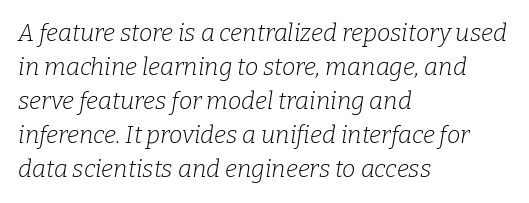
Q: Is the text bold? A: No.
Q: Is the text italic (slanted)? A: Yes, it leans right by about 9 degrees.
Q: Is the text underlined? A: No.
Q: How is the paragraph aligned? A: Left-aligned.
Q: Is the spacing between letters normal or unusually wide? A: Normal.
Q: Is the spacing between lines tight, normal or loose? A: Normal.
